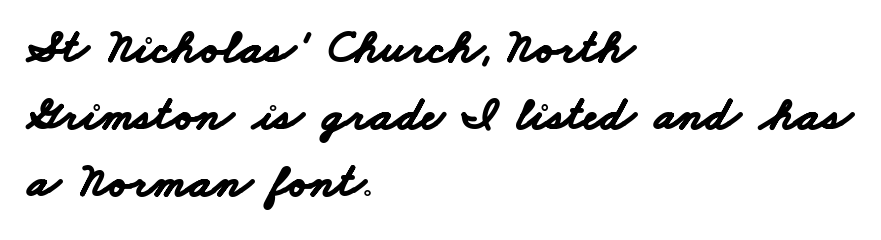
Q: Is the text bold? A: Yes.
Q: Is the typeface a serif or a sans-serif typeface? A: Sans-serif.
Q: Is the text underlined? A: No.
Q: How is the paragraph aligned? A: Left-aligned.
Q: Is the spacing between letters normal or unusually wide? A: Normal.
Q: Is the spacing between lines tight, normal or loose? A: Normal.
Q: Width (condensed, normal, or wide)? A: Wide.
Q: Stroke contrast? A: Low.
Q: x-height? A: Small.
Q: Monospaced? A: No.
